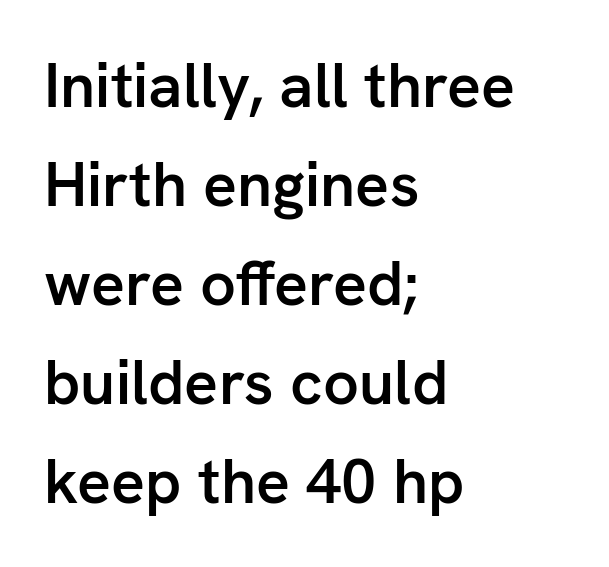
This sample keeps an unexceptional amount of space between lines. Spacing verdict: proportional, widths tailored to each character. As a designer I'd log this as weight 600, semibold. What stands out about the letter spacing? Nothing — it is the standard amount.
